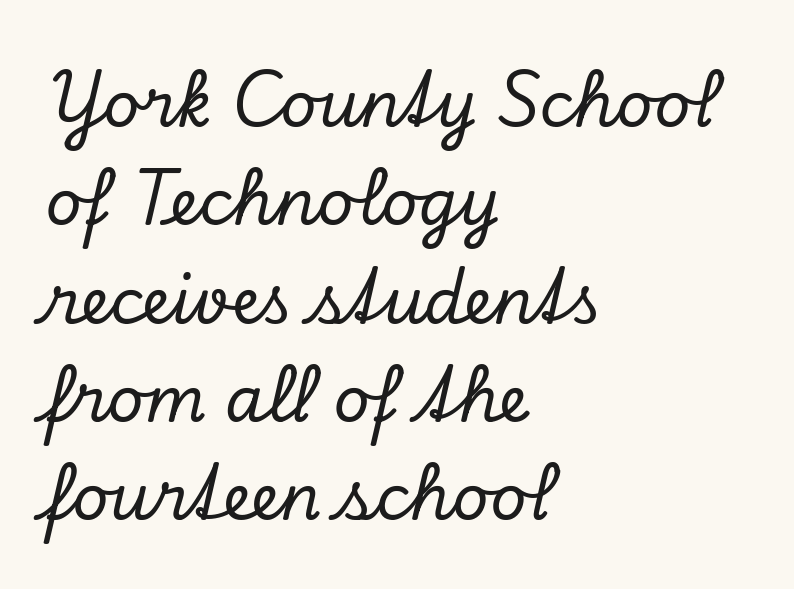
{"serif": "yes", "italic": "yes", "lean": "right", "slant_degrees": 13, "width": "normal", "stroke_contrast": "low", "x_height": "small", "monospaced": "no", "underline": "no", "align": "left", "line_spacing": "normal", "line_spacing_ratio": 1.56, "letter_spacing": "normal", "letter_spacing_em": 0.0, "glyph_px": 63}
